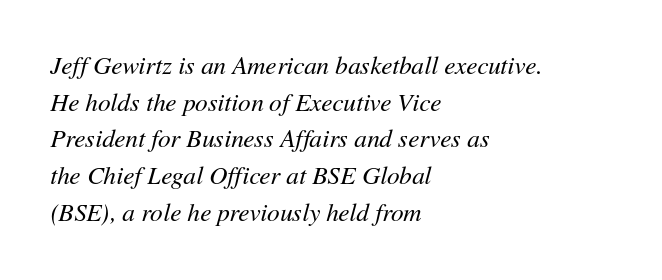
Q: Is the text bold? A: No.
Q: Is the text italic (slanted)? A: Yes, it leans right by about 11 degrees.
Q: Is the text underlined? A: No.
Q: How is the paragraph aligned? A: Left-aligned.
Q: Is the spacing between letters normal or unusually wide? A: Normal.
Q: Is the spacing between lines tight, normal or loose? A: Normal.
